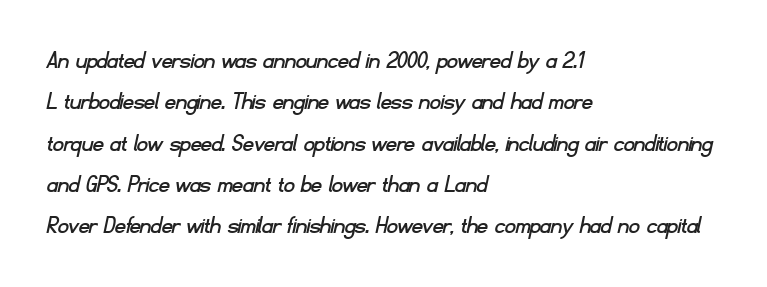
{"underline": "no", "align": "left", "line_spacing": "normal", "line_spacing_ratio": 1.59, "letter_spacing": "normal", "letter_spacing_em": 0.0, "glyph_px": 26}
